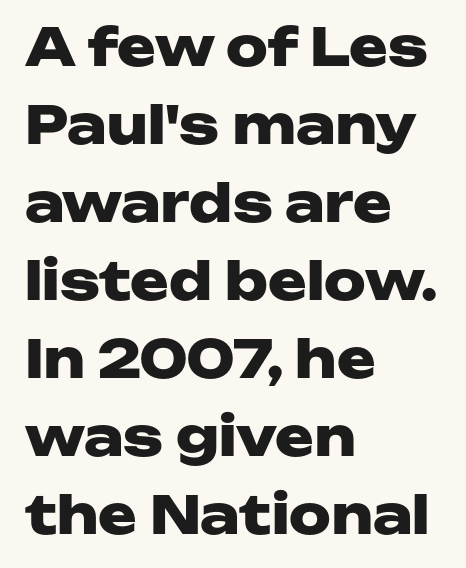
Nobody drew a line under any word here. Horizontally, the lines are justified to the leading edge only. Heavy, bold letterforms. Upright lettering throughout.
